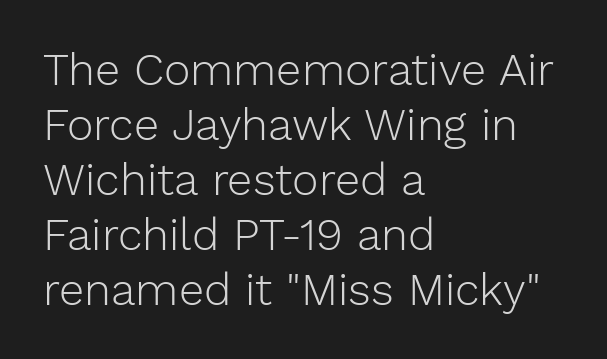
The image shows 45 px light sans-serif type, upright; set left-aligned, line spacing 1.22x, normal letter spacing, not underlined; low stroke contrast and a medium x-height.
